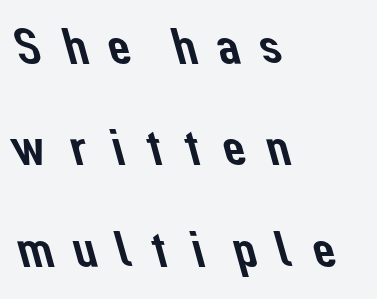
{"serif": "no", "width": "normal", "stroke_contrast": "low", "x_height": "medium", "monospaced": "no", "underline": "no", "align": "left", "line_spacing": "loose", "line_spacing_ratio": 1.99, "letter_spacing": "wide", "letter_spacing_em": 0.28, "glyph_px": 51}
